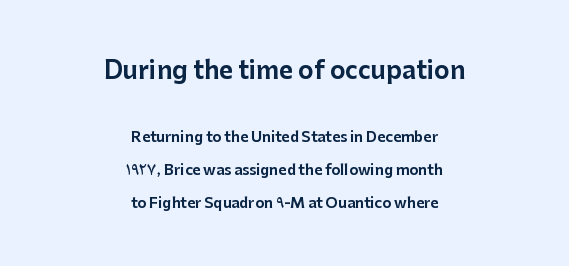
The image shows 24 px text type, upright; set centered, loose line spacing (2.36x), normal letter spacing, not underlined; the first (top) block is 1.71x larger.
